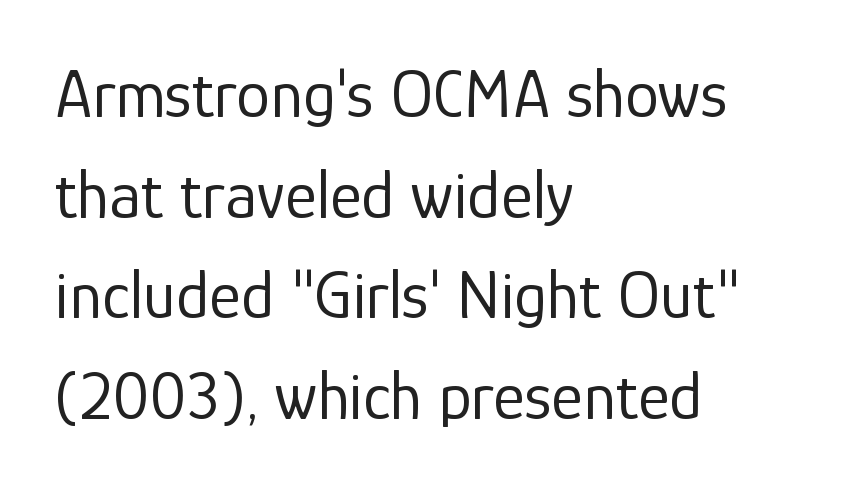
The image shows 68 px regular-weight sans-serif type, upright; set left-aligned, normal line spacing (1.48x), normal letter spacing, not underlined; low stroke contrast and a medium x-height.
